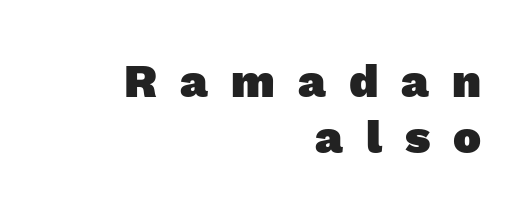
{"serif": "no", "bold": "yes", "weight": "heavy", "width": "normal", "x_height": "medium", "monospaced": "no", "underline": "no", "align": "right", "line_spacing_ratio": 1.2, "letter_spacing": "wide", "letter_spacing_em": 0.49, "glyph_px": 47}
